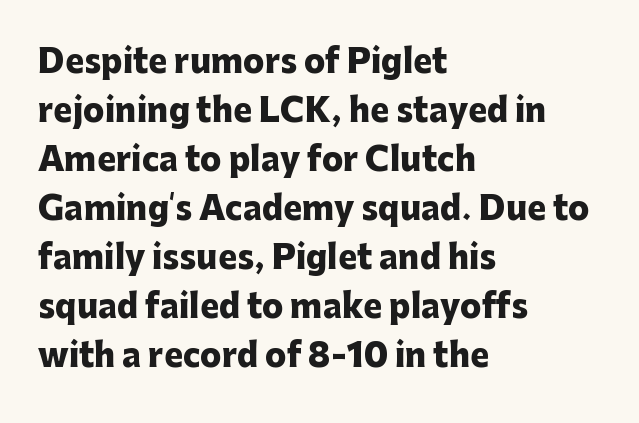
The image shows 32 px heavy sans-serif type, upright; set left-aligned, normal line spacing (1.53x), normal letter spacing, not underlined; low stroke contrast and a medium x-height.
